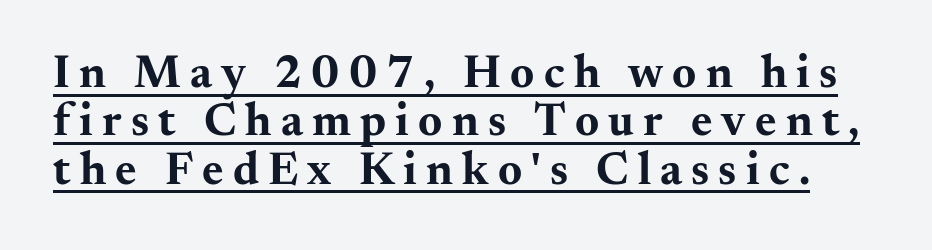
The image shows 46 px bold, wide serif type, upright; set tight line spacing (1.05x), unusually wide letter spacing (+0.2 em), underlined; medium stroke contrast and a small x-height.
